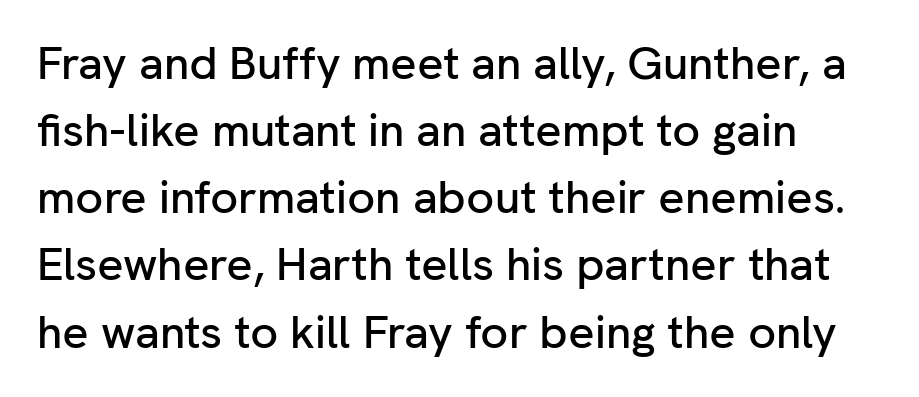
{"serif": "no", "italic": "no", "width": "normal", "stroke_contrast": "low", "x_height": "medium", "monospaced": "no", "underline": "no", "align": "left", "line_spacing": "normal", "line_spacing_ratio": 1.46, "letter_spacing": "normal", "letter_spacing_em": 0.0, "glyph_px": 46}
